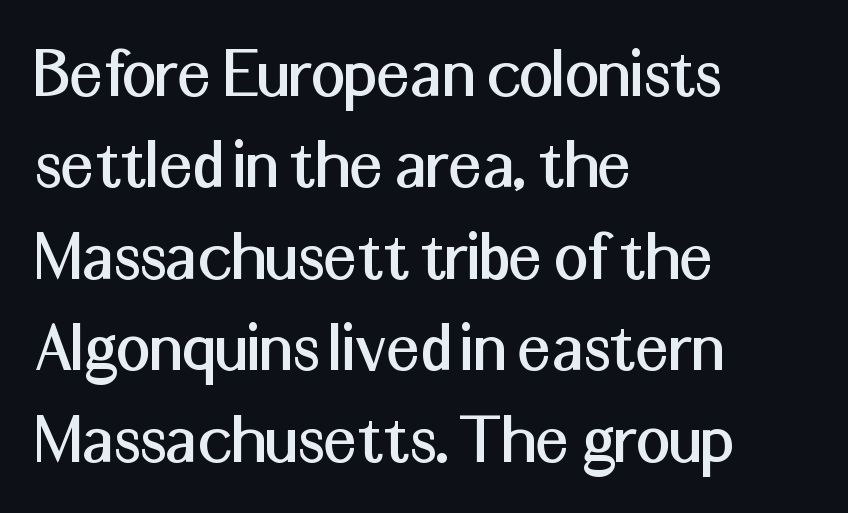
{"serif": "no", "italic": "no", "width": "normal", "stroke_contrast": "medium", "x_height": "medium", "monospaced": "no", "underline": "no", "align": "left", "line_spacing_ratio": 1.22, "letter_spacing": "normal", "letter_spacing_em": 0.0, "glyph_px": 75}
